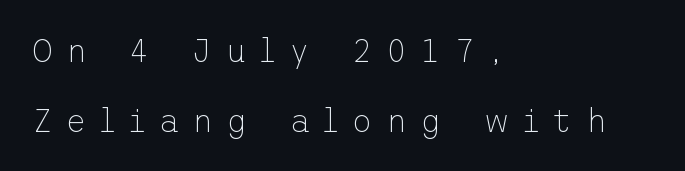
Q: Is the text bold? A: No.
Q: Is the text italic (slanted)? A: No, it is upright.
Q: Is the typeface a serif or a sans-serif typeface? A: Sans-serif.
Q: Is the text underlined? A: No.
Q: How is the paragraph aligned? A: Left-aligned.
Q: Is the spacing between letters normal or unusually wide? A: Unusually wide.
Q: Is the spacing between lines tight, normal or loose? A: Loose.
Q: Width (condensed, normal, or wide)? A: Normal.
Q: Stroke contrast? A: Low.
Q: x-height? A: Medium.
